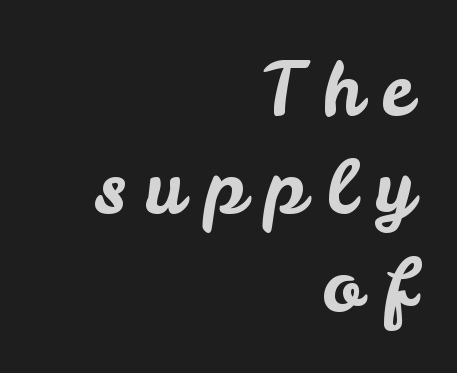
Q: Is the text italic (slanted)? A: Yes.
Q: Is the typeface a serif or a sans-serif typeface? A: Sans-serif.
Q: Is the text underlined? A: No.
Q: How is the paragraph aligned? A: Right-aligned.
Q: Is the spacing between letters normal or unusually wide? A: Unusually wide.
Q: Is the spacing between lines tight, normal or loose? A: Normal.
Q: Width (condensed, normal, or wide)? A: Normal.
Q: Stroke contrast? A: Low.
Q: x-height? A: Small.
Q: Monospaced? A: No.
